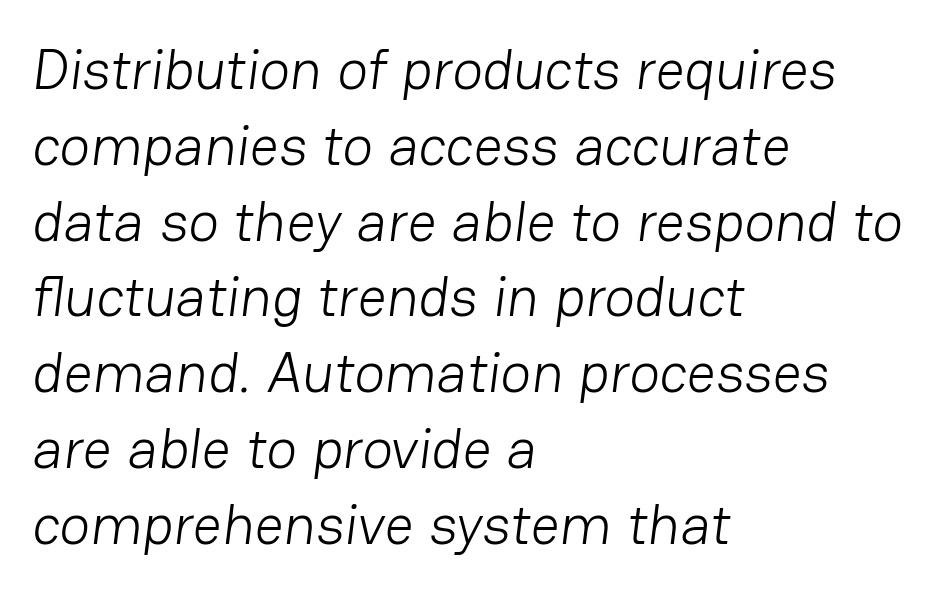
{"serif": "no", "bold": "no", "weight": "light", "width": "normal", "stroke_contrast": "low", "x_height": "medium", "monospaced": "no", "underline": "no", "align": "left", "line_spacing": "normal", "line_spacing_ratio": 1.33, "letter_spacing": "normal", "letter_spacing_em": 0.0, "glyph_px": 57}
